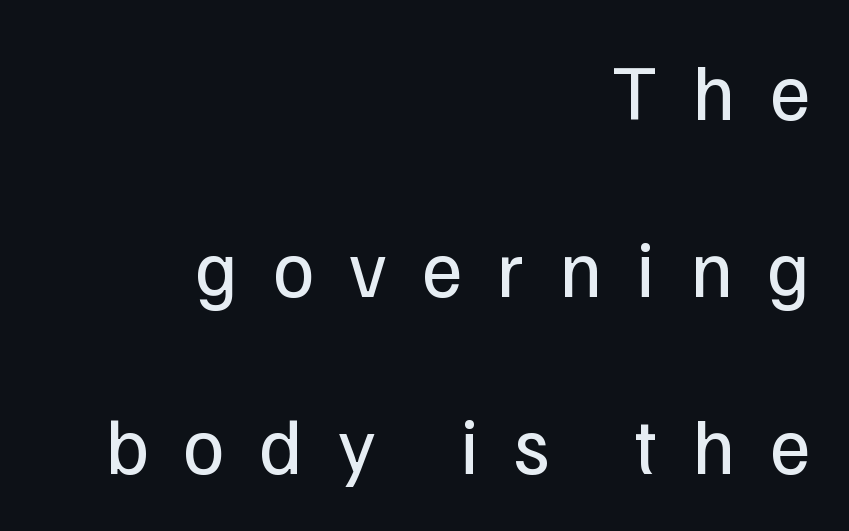
Loosely led — the rows are spread out. These lines stack with their right ends in a neat column. Each letter's strokes conclude bluntly, with no projecting serifs. Is the type heavy? It reads as light-to-regular instead.
